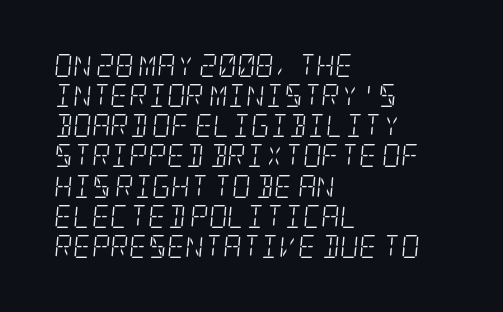
{"italic": "yes", "lean": "right", "slant_degrees": 5, "bold": "no", "underline": "no", "align": "left", "line_spacing": "normal", "line_spacing_ratio": 1.31, "letter_spacing": "normal", "letter_spacing_em": 0.0, "glyph_px": 23}
